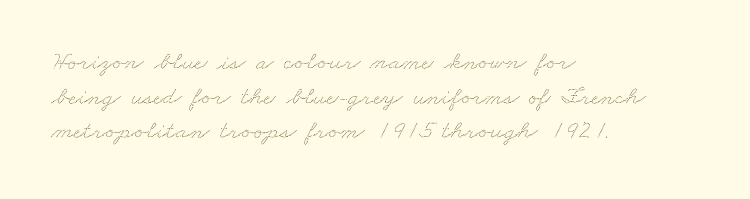
Vertically, the passage feels balanced, rows spaced as you'd expect. Unmarked baselines from the first word to the last. If you drew a ruler down the left edge, every line would touch it. The passage shown has conventional tracking throughout.
